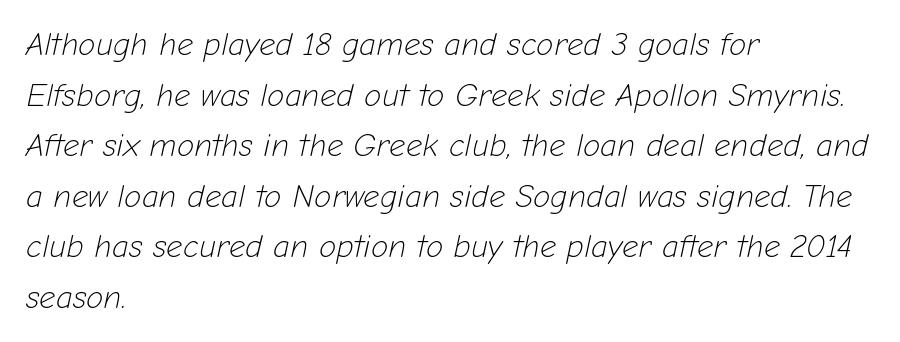
Q: Is the text bold? A: No.
Q: Is the text italic (slanted)? A: Yes, it leans right by about 12 degrees.
Q: Is the text underlined? A: No.
Q: How is the paragraph aligned? A: Left-aligned.
Q: Is the spacing between letters normal or unusually wide? A: Normal.
Q: Is the spacing between lines tight, normal or loose? A: Normal.
Q: Width (condensed, normal, or wide)? A: Normal.
Q: Stroke contrast? A: Low.
Q: x-height? A: Medium.
Q: Monospaced? A: No.
